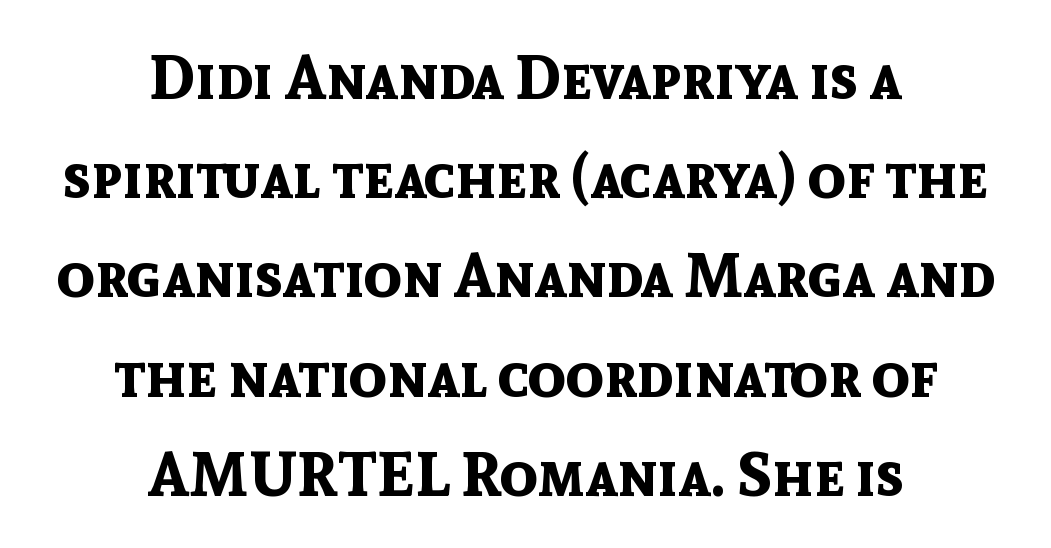
{"serif": "no", "italic": "no", "bold": "yes", "weight": "bold", "width": "normal", "x_height": "medium", "monospaced": "no", "underline": "no", "align": "center", "line_spacing": "normal", "line_spacing_ratio": 1.6, "letter_spacing": "normal", "letter_spacing_em": 0.0, "glyph_px": 62}
